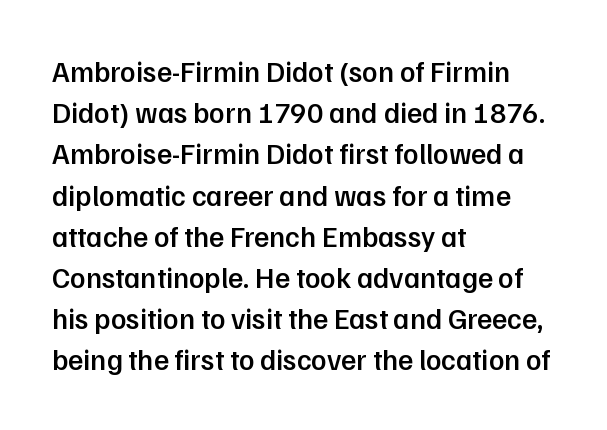
{"serif": "no", "italic": "no", "bold": "semi", "weight": "semibold", "width": "normal", "stroke_contrast": "low", "x_height": "medium", "monospaced": "no", "underline": "no", "align": "left", "line_spacing": "normal", "line_spacing_ratio": 1.42, "letter_spacing": "normal", "letter_spacing_em": 0.0, "glyph_px": 29}
